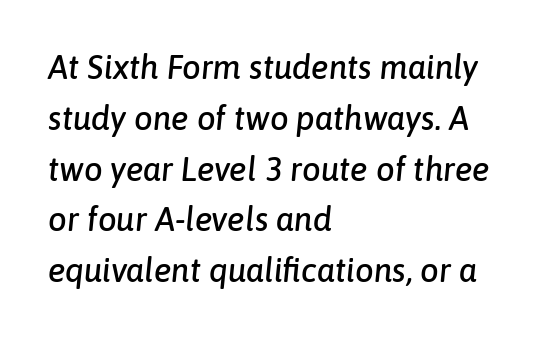
How are the letters spaced? Ordinarily, with no added tracking. Compared with typical paragraphs, the rows here are spaced about the same. Looking at the ascenders, they clearly lean. Descenders hang freely into open space. Do the characters align in a grid? No, the font is proportional.
